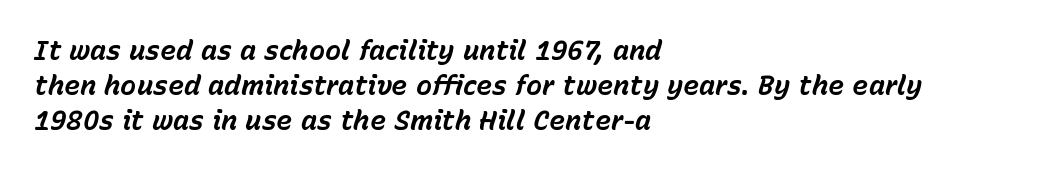
Reading down the column, the eye jumps a familiar distance to each next line. Any mark beneath the type? The region is blank. Does the copy run flush right? No — it runs flush left. Between one letter and the next there's only the usual sliver of space. Summary of weight: heavy, a full bold. This sample uses an oblique cut, with every glyph tilted off the vertical.
